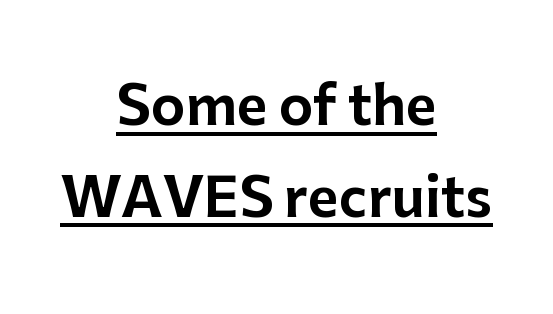
The image shows 53 px sans-serif type, upright; set centered, line spacing 1.73x, normal letter spacing, underlined; low stroke contrast and a medium x-height.
